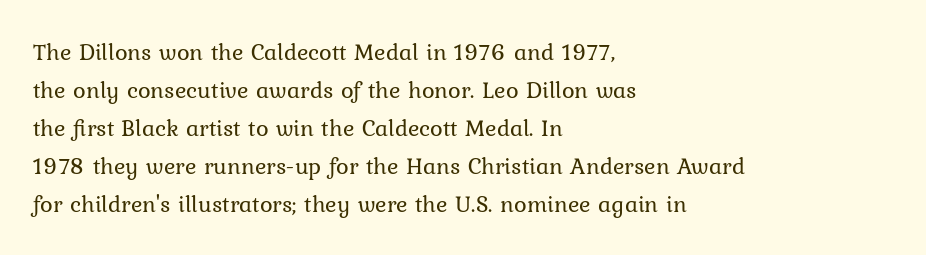
The image shows 24 px text type, upright; set left-aligned, normal line spacing (1.58x), normal letter spacing, not underlined.
